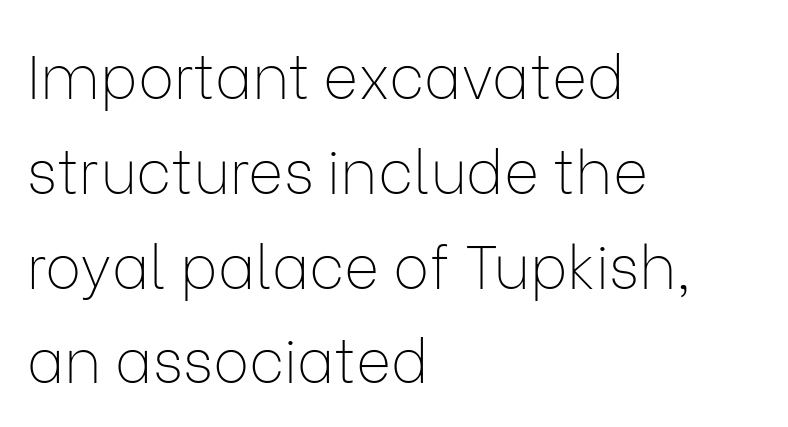
Weight: not bold — regular or lighter. Note: no serifs on the glyphs. The space beneath each line is pristine and unruled. These lines are set flush left with a ragged right edge. The horizontal fit of the characters is conventional and even.
